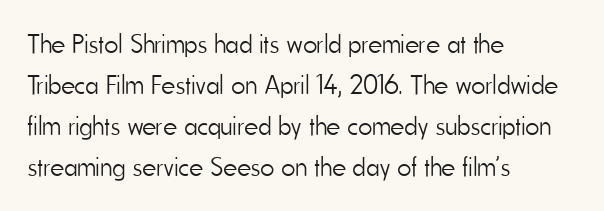
{"italic": "no", "bold": "no", "underline": "no", "align": "left", "line_spacing": "normal", "line_spacing_ratio": 1.52, "letter_spacing": "normal", "letter_spacing_em": 0.0, "glyph_px": 27}
